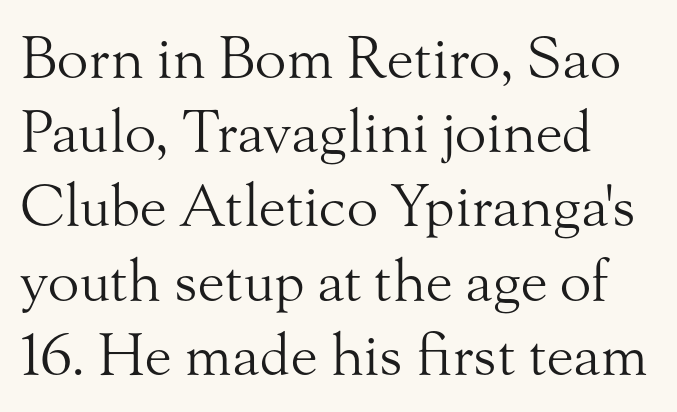
The paragraph shown leans on its left margin. Rows of type keep a routine distance in the vertical direction. Examine the stroke ends and you'll spot serifs. A light-to-regular cut is what we see here. Designer's note — italics off, roman on. Between one letter and the next there's only the usual sliver of space.
